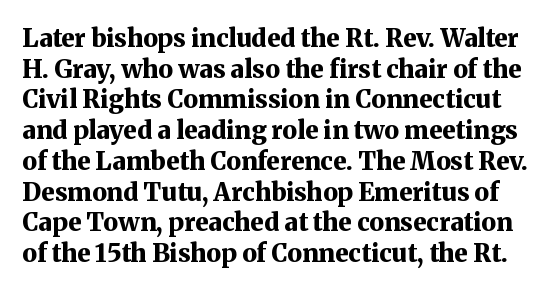
The image shows 25 px bold type, upright; set line spacing 1.23x, normal letter spacing, not underlined.
